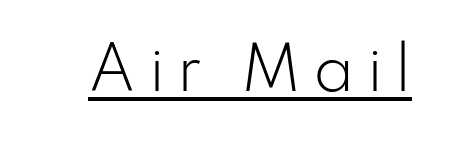
Q: Is the text bold? A: No.
Q: Is the text italic (slanted)? A: No, it is upright.
Q: Is the typeface a serif or a sans-serif typeface? A: Sans-serif.
Q: Is the text underlined? A: Yes.
Q: Is the spacing between letters normal or unusually wide? A: Unusually wide.
Q: Width (condensed, normal, or wide)? A: Normal.
Q: Stroke contrast? A: Low.
Q: x-height? A: Small.
Q: Monospaced? A: No.
